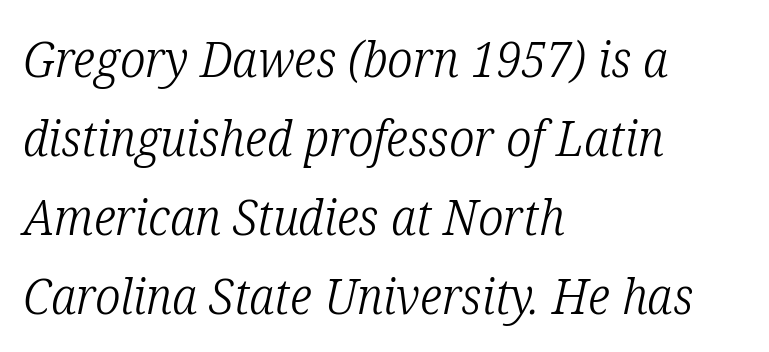
Does the copy run flush right? No — it runs flush left. The zone under the glyphs is completely vacant. Quick note: interline space is typical. The passage shown leans; its letterforms are oblique. The face used here is proportionally spaced, like ordinary book or web type.
